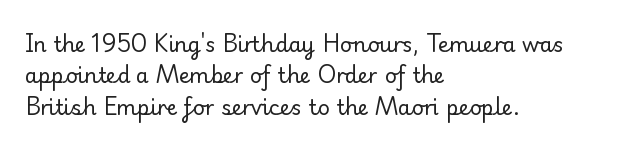
{"italic": "no", "bold": "no", "underline": "no", "align": "left", "line_spacing": "normal", "line_spacing_ratio": 1.49, "letter_spacing": "normal", "letter_spacing_em": 0.0, "glyph_px": 21}
